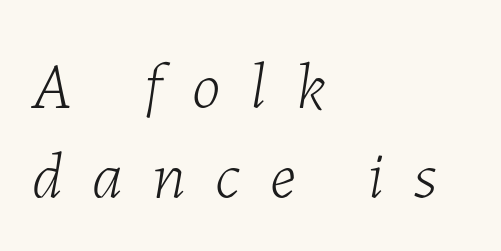
Q: Is the text bold? A: No.
Q: Is the text italic (slanted)? A: Yes, it leans right by about 7 degrees.
Q: Is the text underlined? A: No.
Q: How is the paragraph aligned? A: Left-aligned.
Q: Is the spacing between letters normal or unusually wide? A: Unusually wide.
Q: Is the spacing between lines tight, normal or loose? A: Normal.
Q: Width (condensed, normal, or wide)? A: Normal.
Q: Stroke contrast? A: Low.
Q: x-height? A: Medium.
Q: Monospaced? A: No.
